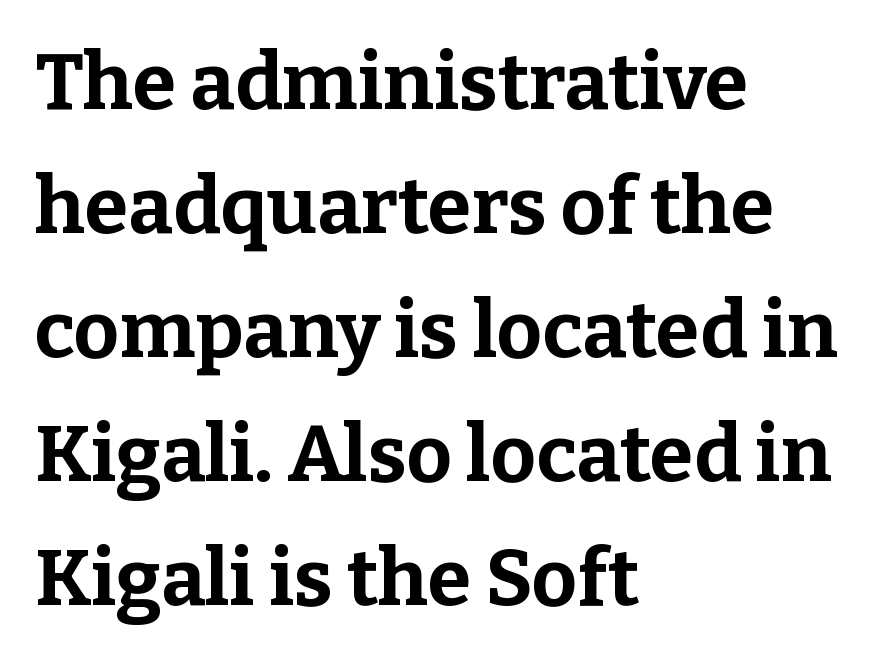
{"serif": "yes", "italic": "no", "bold": "yes", "weight": "bold", "width": "normal", "stroke_contrast": "low", "x_height": "medium", "monospaced": "no", "underline": "no", "align": "left", "line_spacing": "normal", "line_spacing_ratio": 1.57, "letter_spacing": "normal", "letter_spacing_em": 0.0, "glyph_px": 79}
